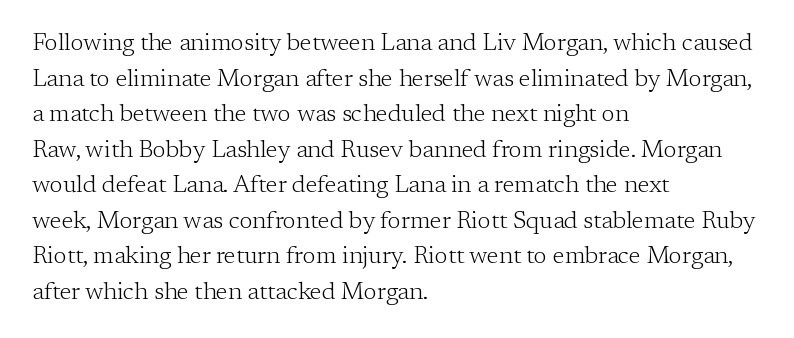
The image shows 24 px text type, upright; set left-aligned, normal line spacing (1.48x), normal letter spacing, not underlined.
